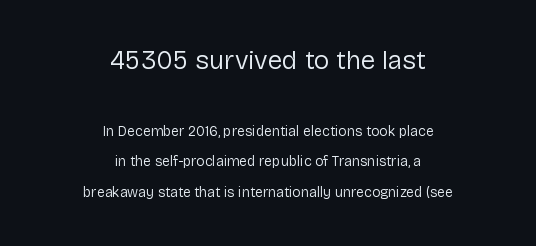
{"italic": "no", "bold": "no", "underline": "no", "align": "center", "line_spacing": "loose", "line_spacing_ratio": 2.19, "letter_spacing": "normal", "letter_spacing_em": 0.0, "larger_block": "first", "size_ratio": 1.86, "glyph_px": 26}
